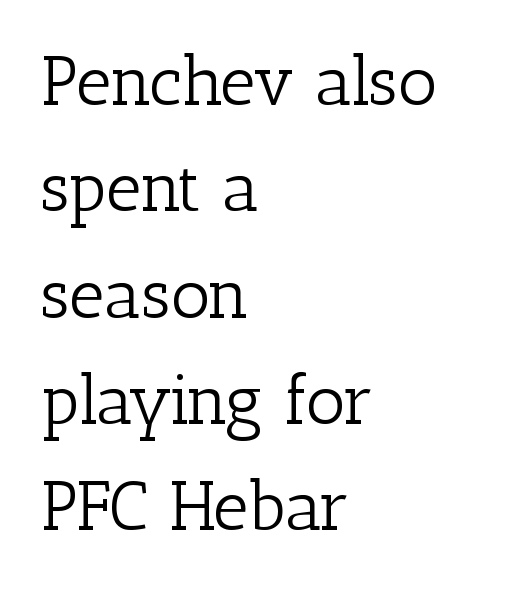
The image shows 69 px light serif type, upright; set left-aligned, normal line spacing (1.54x), normal letter spacing, not underlined; low stroke contrast and a medium x-height.
